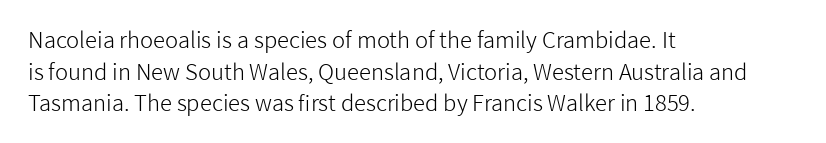
Q: Is the text bold? A: No.
Q: Is the text italic (slanted)? A: No, it is upright.
Q: Is the text underlined? A: No.
Q: How is the paragraph aligned? A: Left-aligned.
Q: Is the spacing between letters normal or unusually wide? A: Normal.
Q: Is the spacing between lines tight, normal or loose? A: Normal.
